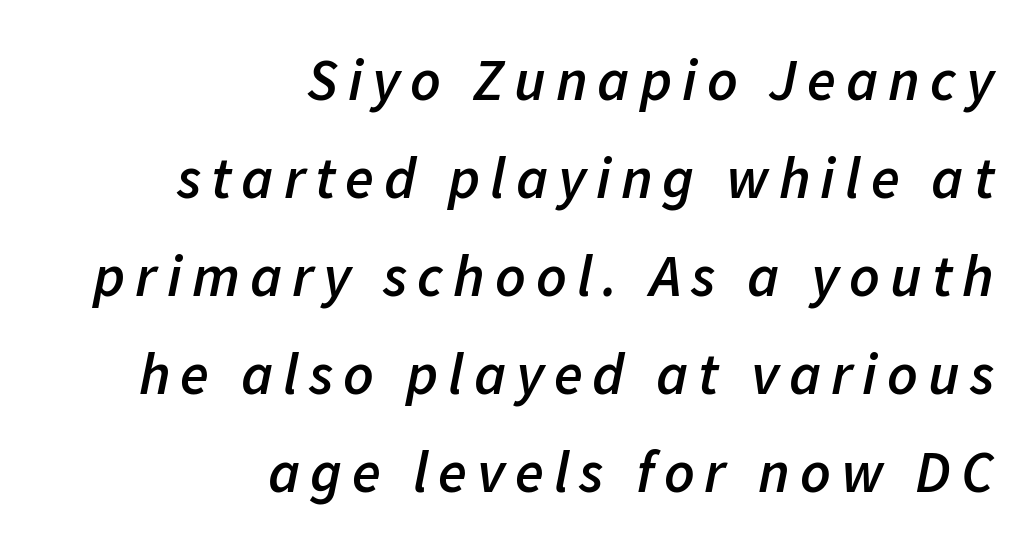
Q: Is the text bold? A: Semi-bold.
Q: Is the text italic (slanted)? A: Yes, it leans right by about 11 degrees.
Q: Is the text underlined? A: No.
Q: How is the paragraph aligned? A: Right-aligned.
Q: Is the spacing between lines tight, normal or loose? A: Normal.
Q: Width (condensed, normal, or wide)? A: Normal.
Q: Stroke contrast? A: Low.
Q: x-height? A: Medium.
Q: Monospaced? A: No.
